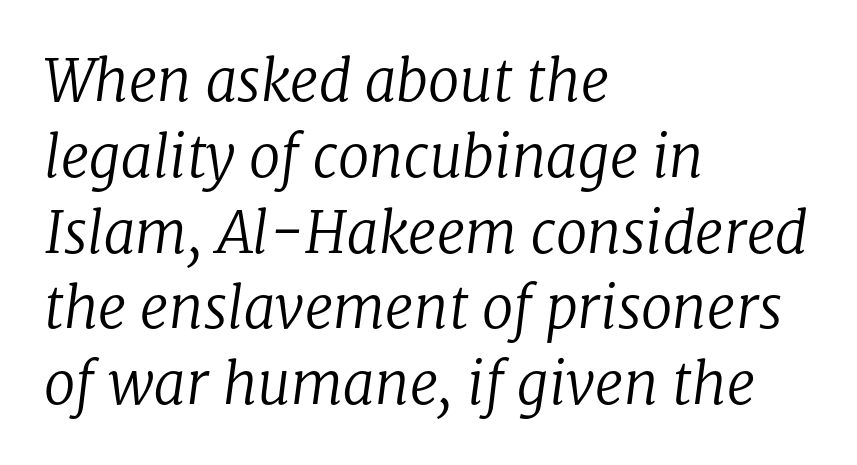
The image shows 57 px regular-weight serif type, italic (leaning right); set left-aligned, normal line spacing (1.33x), normal letter spacing, not underlined; low stroke contrast and a medium x-height.
